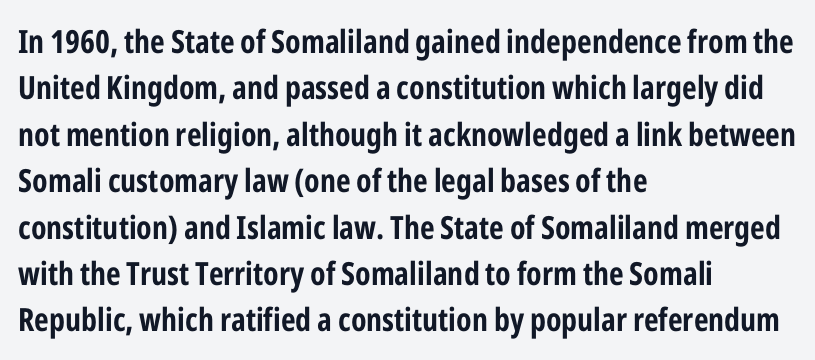
All the whitespace from short lines collects on the right. Unmarked baselines from the first word to the last. Do the characters align in a grid? No, the font is proportional. You could call the tracking neutral — neither tight nor loose. Weight: bold. The line-height multiplier appears to be the usual default.
